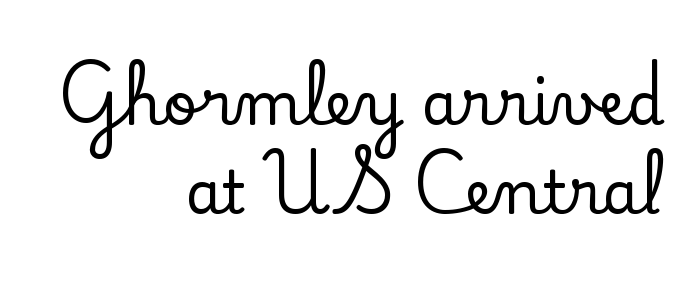
Observe the serifs anchoring each vertical stroke in this sample. Clear beneath every line of the passage. You can tell it's not italic because the verticals are truly vertical. The letters advance in unequal steps, a hallmark of proportional type. The letters sit at their default tracking, neither squeezed nor spread. Visually the block forms a straight wall on the right and a jagged coastline on the left.
